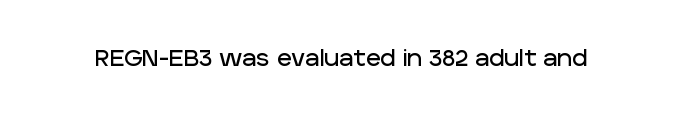
{"italic": "no", "underline": "no", "letter_spacing": "normal", "letter_spacing_em": 0.0, "glyph_px": 23}
